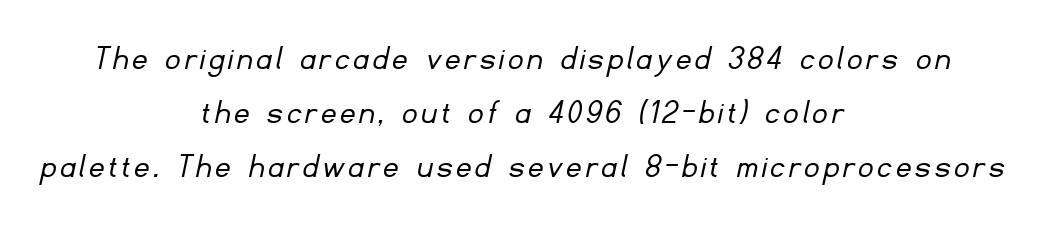
{"serif": "no", "bold": "no", "weight": "light", "width": "normal", "stroke_contrast": "low", "x_height": "small", "monospaced": "no", "underline": "no", "align": "center", "line_spacing": "normal", "line_spacing_ratio": 1.5, "glyph_px": 36}
